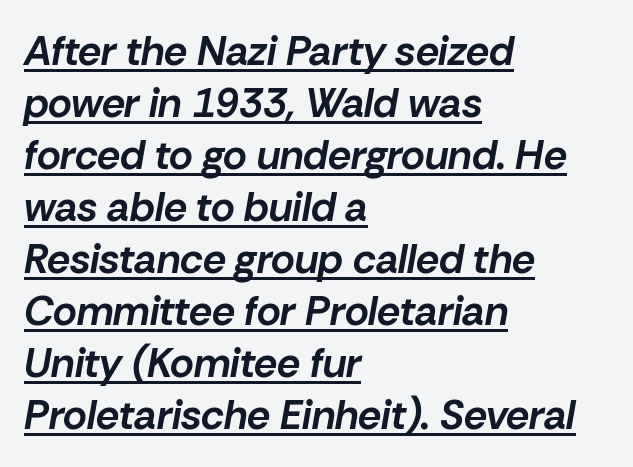
The image shows 41 px bold type, italic (leaning right); set left-aligned, normal line spacing (1.27x), normal letter spacing, underlined; low stroke contrast and a medium x-height.
